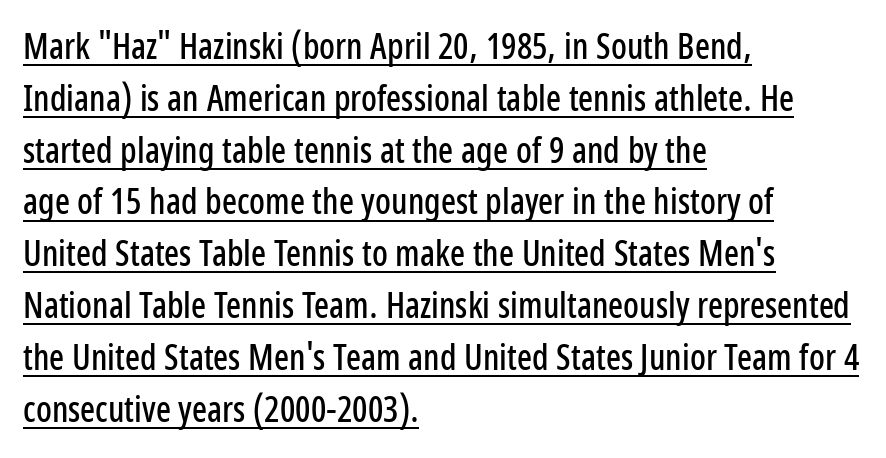
Q: Is the text italic (slanted)? A: No, it is upright.
Q: Is the typeface a serif or a sans-serif typeface? A: Sans-serif.
Q: Is the text underlined? A: Yes.
Q: How is the paragraph aligned? A: Left-aligned.
Q: Is the spacing between letters normal or unusually wide? A: Normal.
Q: Is the spacing between lines tight, normal or loose? A: Normal.
Q: Width (condensed, normal, or wide)? A: Condensed.
Q: Stroke contrast? A: Low.
Q: x-height? A: Medium.
Q: Monospaced? A: No.
